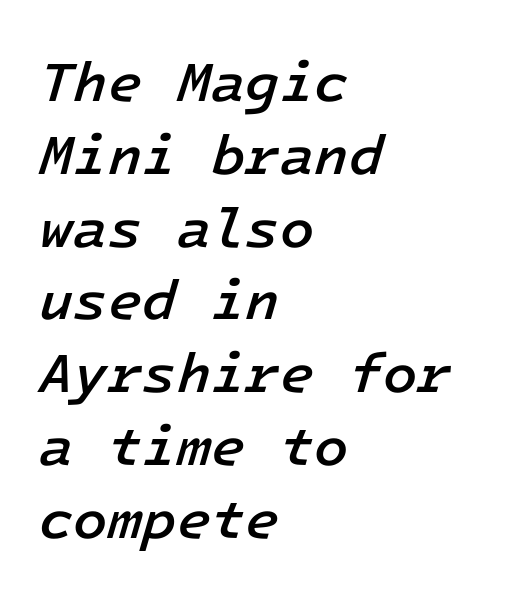
Q: Is the text bold? A: Semi-bold.
Q: Is the text italic (slanted)? A: Yes, it leans right by about 16 degrees.
Q: Is the text underlined? A: No.
Q: How is the paragraph aligned? A: Left-aligned.
Q: Is the spacing between letters normal or unusually wide? A: Normal.
Q: Is the spacing between lines tight, normal or loose? A: Normal.
Q: Width (condensed, normal, or wide)? A: Normal.
Q: Stroke contrast? A: Low.
Q: x-height? A: Medium.
Q: Monospaced? A: Yes.
